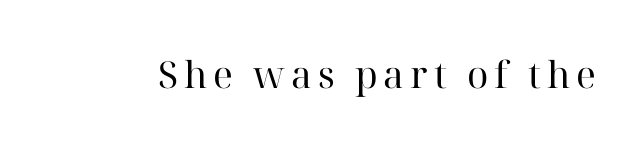
Heft: none added — not bold. Only glyphs here, with clear space below each row. Observe the serifs anchoring each vertical stroke in this sample. Vertical strokes here are truly vertical. Character widths vary here, with narrow letters taking less room than wide ones.
